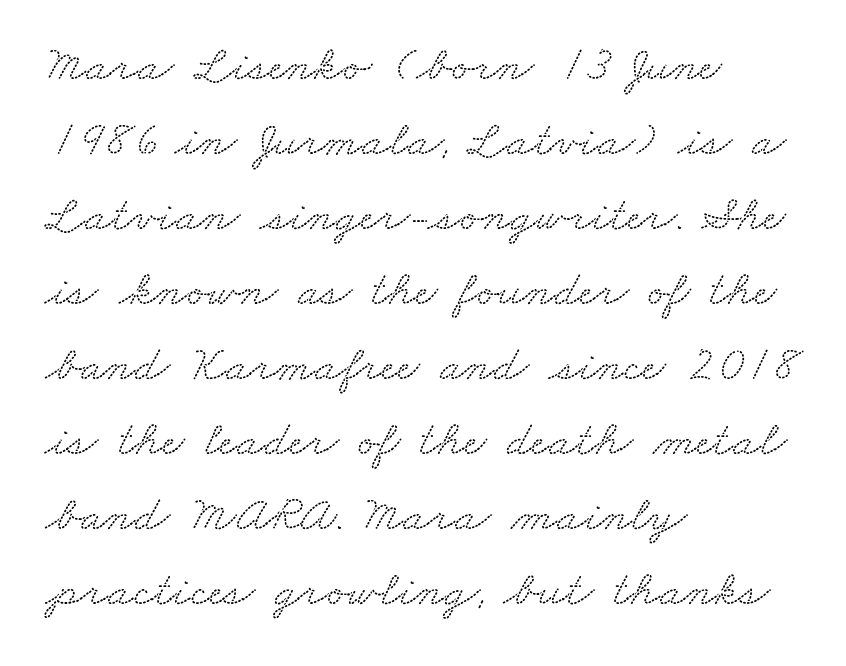
Q: Is the typeface a serif or a sans-serif typeface? A: Serif.
Q: Is the text underlined? A: No.
Q: How is the paragraph aligned? A: Left-aligned.
Q: Is the spacing between letters normal or unusually wide? A: Normal.
Q: Is the spacing between lines tight, normal or loose? A: Normal.
Q: Width (condensed, normal, or wide)? A: Wide.
Q: Stroke contrast? A: Low.
Q: x-height? A: Small.
Q: Monospaced? A: No.
